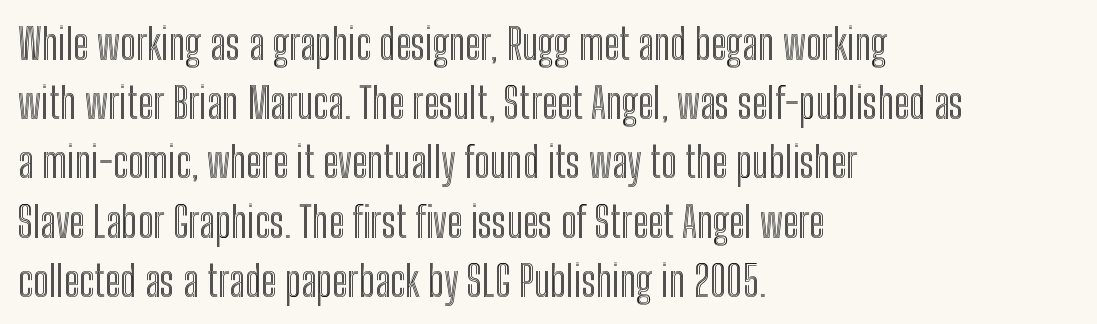
The image shows 42 px condensed type, upright; set left-aligned, normal line spacing (1.41x), normal letter spacing, not underlined; a medium x-height.
